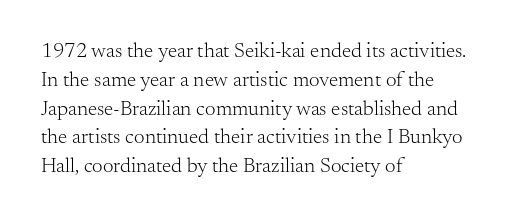
The image shows 21 px text type, upright; set left-aligned, normal line spacing (1.37x), normal letter spacing, not underlined.
